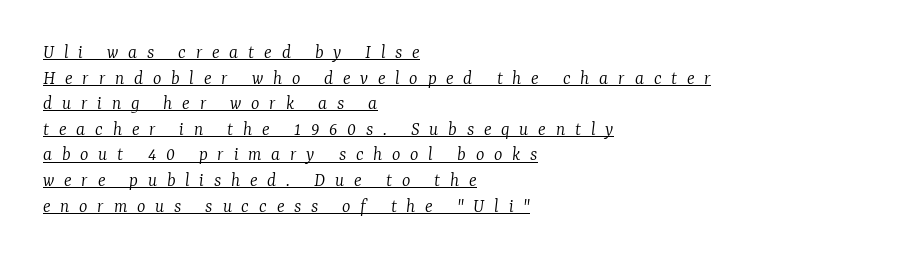
{"italic": "yes", "lean": "right", "slant_degrees": 7, "bold": "no", "underline": "yes", "align": "left", "line_spacing": "normal", "line_spacing_ratio": 1.28, "letter_spacing": "wide", "letter_spacing_em": 0.49, "glyph_px": 20}
